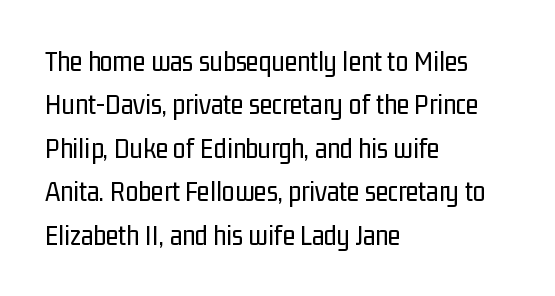
{"serif": "no", "italic": "no", "bold": "no", "weight": "regular", "width": "condensed", "stroke_contrast": "low", "x_height": "medium", "monospaced": "no", "underline": "no", "align": "left", "line_spacing": "normal", "line_spacing_ratio": 1.5, "letter_spacing": "normal", "letter_spacing_em": 0.0, "glyph_px": 29}
